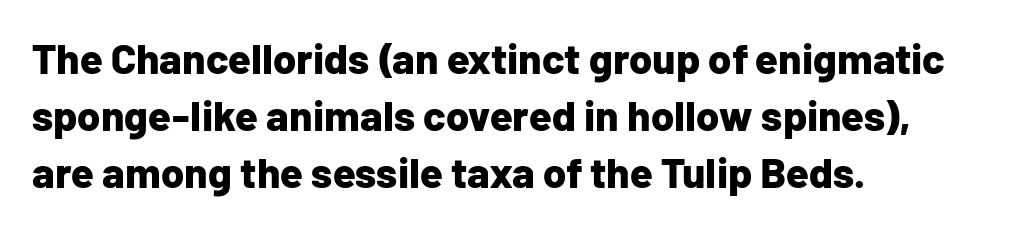
{"serif": "no", "italic": "no", "bold": "yes", "weight": "bold", "width": "normal", "stroke_contrast": "low", "x_height": "medium", "monospaced": "no", "underline": "no", "align": "left", "line_spacing": "normal", "line_spacing_ratio": 1.36, "letter_spacing": "normal", "letter_spacing_em": 0.0, "glyph_px": 42}
